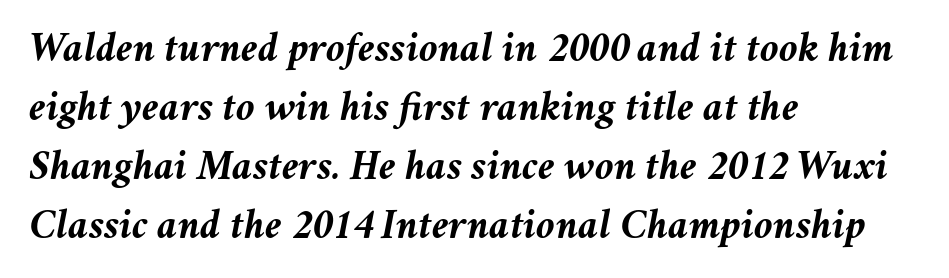
{"italic": "yes", "lean": "right", "slant_degrees": 11, "bold": "yes", "weight": "semibold", "width": "normal", "stroke_contrast": "medium", "x_height": "medium", "monospaced": "no", "underline": "no", "align": "left", "line_spacing": "normal", "line_spacing_ratio": 1.37, "letter_spacing": "normal", "letter_spacing_em": 0.0, "glyph_px": 43}
